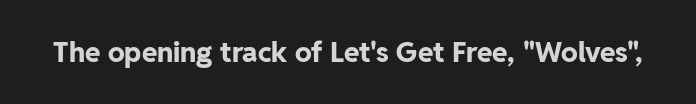
The image shows 28 px bold sans-serif type, upright; set normal letter spacing, not underlined; low stroke contrast and a medium x-height.
